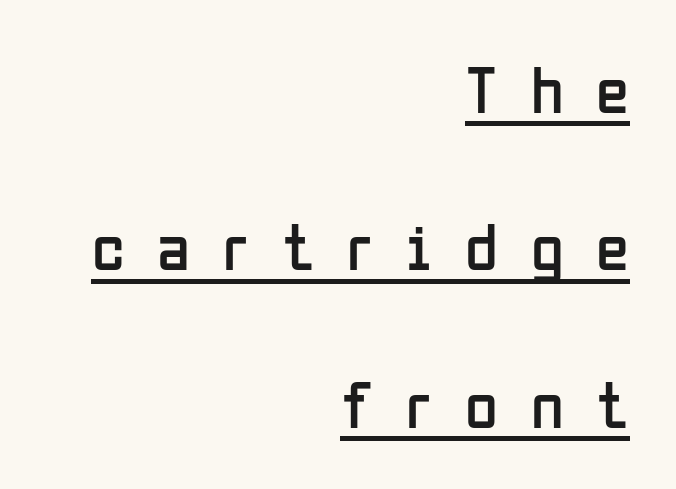
The image shows 67 px regular-weight, condensed sans-serif type, upright; set right-aligned, loose line spacing (2.35x), unusually wide letter spacing (+0.49 em), underlined; low stroke contrast and a medium x-height.
